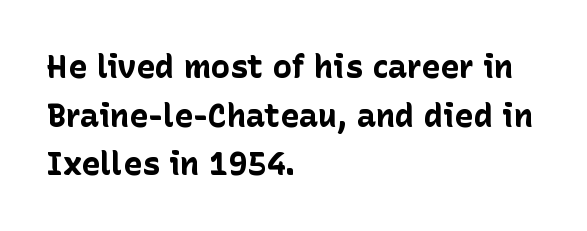
Q: Is the text bold? A: Yes.
Q: Is the text italic (slanted)? A: No, it is upright.
Q: Is the typeface a serif or a sans-serif typeface? A: Sans-serif.
Q: Is the text underlined? A: No.
Q: How is the paragraph aligned? A: Left-aligned.
Q: Is the spacing between letters normal or unusually wide? A: Normal.
Q: Is the spacing between lines tight, normal or loose? A: Normal.
Q: Width (condensed, normal, or wide)? A: Normal.
Q: Stroke contrast? A: Low.
Q: x-height? A: Medium.
Q: Monospaced? A: No.
